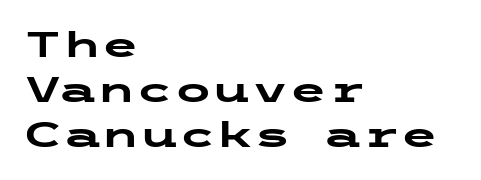
{"serif": "no", "italic": "no", "bold": "yes", "weight": "heavy", "width": "wide", "stroke_contrast": "low", "x_height": "medium", "underline": "no", "align": "left", "line_spacing": "normal", "line_spacing_ratio": 1.29, "letter_spacing": "normal", "letter_spacing_em": 0.0, "glyph_px": 35}
